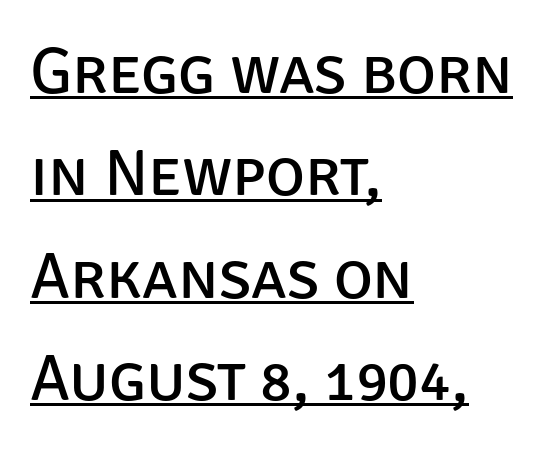
{"serif": "no", "italic": "no", "bold": "no", "weight": "regular", "width": "normal", "stroke_contrast": "low", "x_height": "large", "monospaced": "no", "underline": "yes", "align": "left", "line_spacing": "normal", "line_spacing_ratio": 1.55, "letter_spacing": "normal", "letter_spacing_em": 0.0, "glyph_px": 66}
